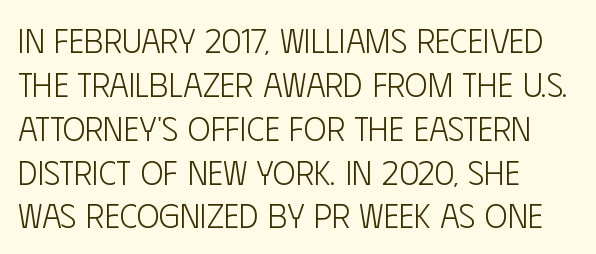
These lines sit exactly where default settings would place them. Nothing heavy about these letters — not bold at all. Just letters on the line, the space beneath them empty. These lines keep a tight, regular rhythm from letter to letter. These lines are rendered in a variable-pitch font. A classic flush-left, rag-right setting is used for this passage.
